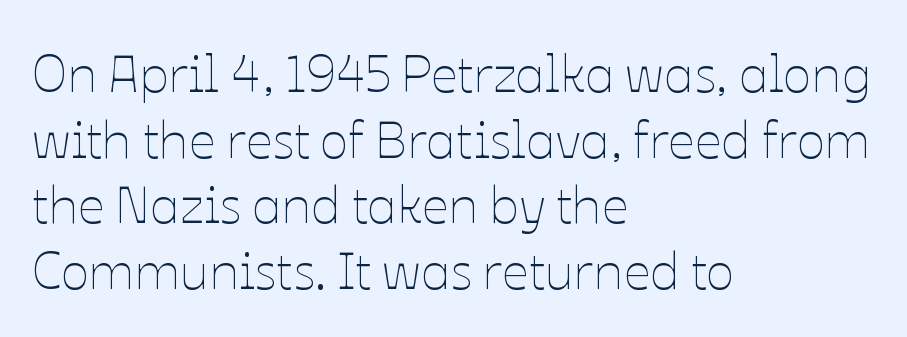
{"italic": "no", "bold": "no", "weight": "thin", "width": "normal", "stroke_contrast": "low", "x_height": "medium", "monospaced": "no", "underline": "no", "align": "left", "line_spacing_ratio": 1.24, "letter_spacing": "normal", "letter_spacing_em": 0.0, "glyph_px": 53}
